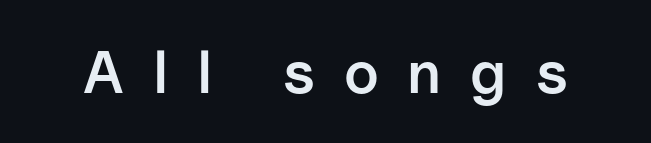
The image shows 60 px semibold sans-serif type, upright; set unusually wide letter spacing (+0.48 em), not underlined; low stroke contrast and a medium x-height.
